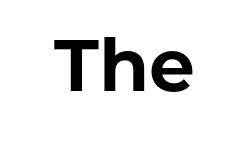
{"serif": "no", "italic": "no", "bold": "yes", "weight": "bold", "width": "normal", "stroke_contrast": "low", "x_height": "medium", "monospaced": "no", "underline": "no", "letter_spacing": "normal", "letter_spacing_em": 0.0, "glyph_px": 73}
